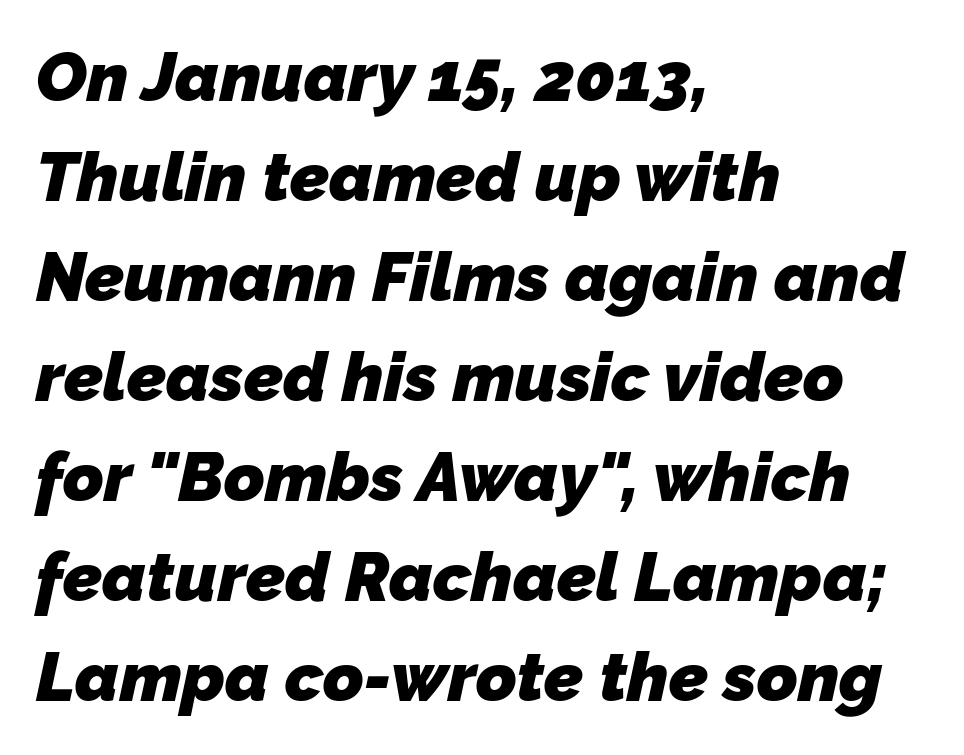
Q: Is the text bold? A: Yes.
Q: Is the typeface a serif or a sans-serif typeface? A: Sans-serif.
Q: Is the text underlined? A: No.
Q: How is the paragraph aligned? A: Left-aligned.
Q: Is the spacing between letters normal or unusually wide? A: Normal.
Q: Is the spacing between lines tight, normal or loose? A: Normal.
Q: Width (condensed, normal, or wide)? A: Normal.
Q: Stroke contrast? A: Low.
Q: x-height? A: Medium.
Q: Monospaced? A: No.
